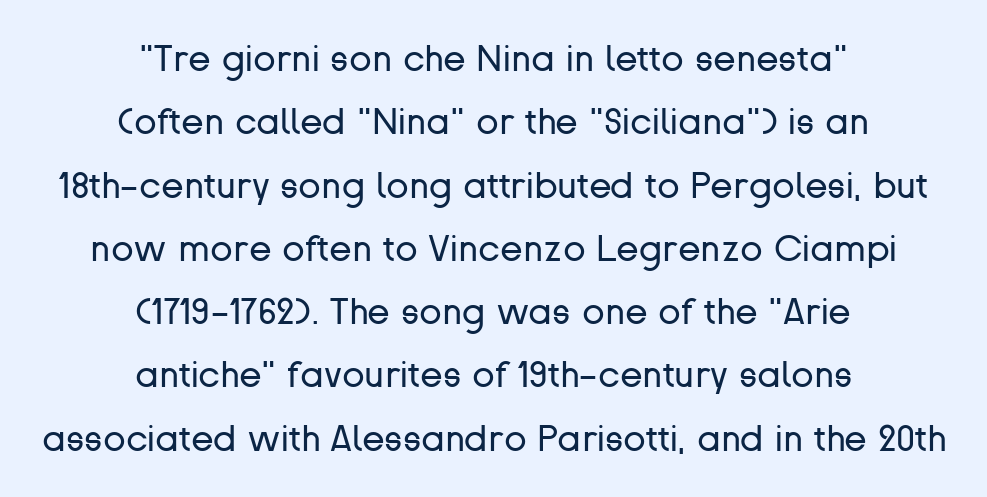
Is there any slant? The stems are plumb. Look at the tracking — it's just the regular setting, nothing added. The rendering positions every line midway between the sides. Letters have the restrained weight of plain body copy at most. Descender tails drop into unmarked territory. You could not count columns in this text — the font is proportionally spaced.
